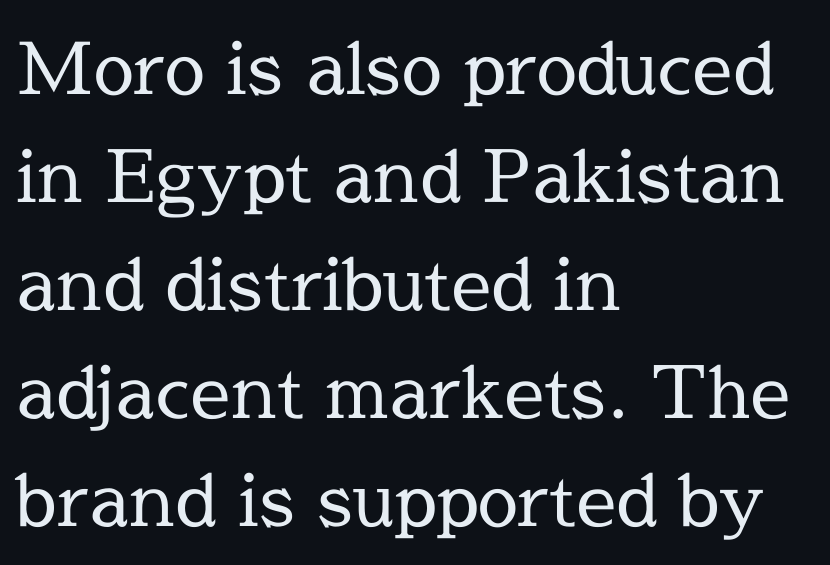
{"serif": "yes", "italic": "no", "bold": "no", "weight": "regular", "width": "normal", "x_height": "medium", "monospaced": "no", "underline": "no", "align": "left", "line_spacing": "normal", "line_spacing_ratio": 1.5, "letter_spacing": "normal", "letter_spacing_em": 0.0, "glyph_px": 72}
